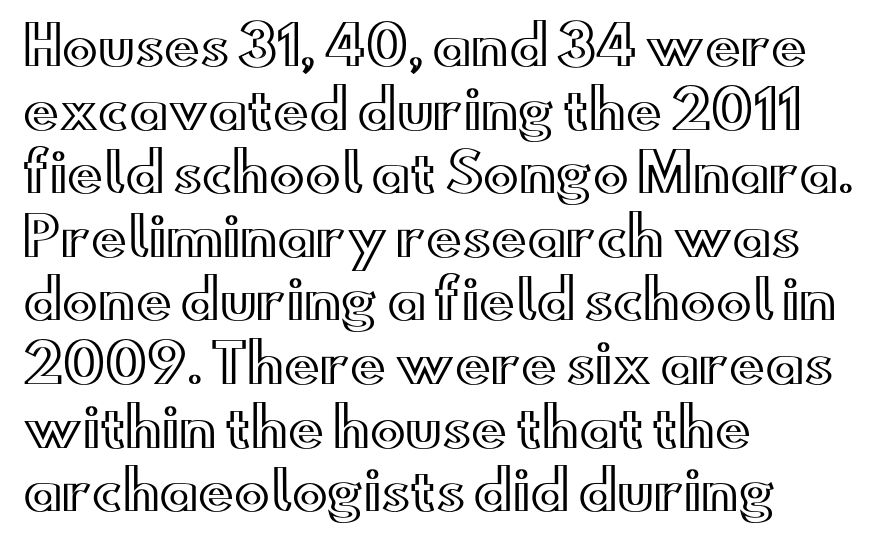
You could not count columns in this text — the font is proportionally spaced. You can tell it's not italic because the verticals are truly vertical. Compared with typical body copy, the letter spacing here is the same. Compared with a centered layout, this one pins lines to the left instead.
